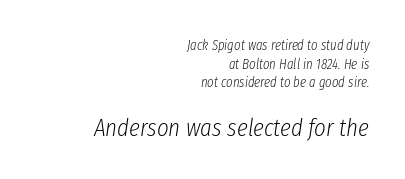
Each line ends at the same right margin while the left side varies. Descenders are the only things crossing below the line. Compared with ordinary roman type, these characters are visibly tilted. The rendering keeps characters at their native spacing. Compared with a typical body face, this is equally light or lighter still. A student would notice the bottom passage is typeset larger than what precedes it.
